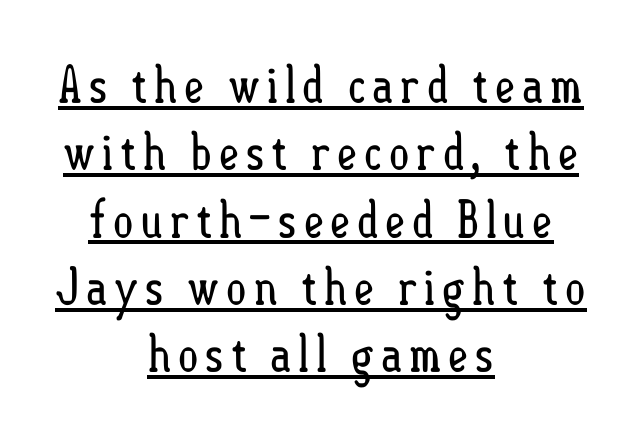
Q: Is the text bold? A: No.
Q: Is the text italic (slanted)? A: No, it is upright.
Q: Is the text underlined? A: Yes.
Q: How is the paragraph aligned? A: Centered.
Q: Is the spacing between lines tight, normal or loose? A: Normal.
Q: Width (condensed, normal, or wide)? A: Condensed.
Q: Stroke contrast? A: Low.
Q: x-height? A: Small.
Q: Monospaced? A: No.
